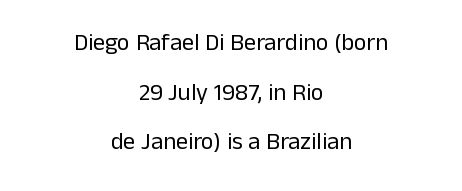
Leftover space on each line is divided equally before and after the words. Spacing between characters is what you'd get straight out of the box. Notice how the stems are strictly vertical — no italics here. Stems and bowls with no extra thickness — not bold. Underline: absent. Each new line begins a long way beneath the previous one.
